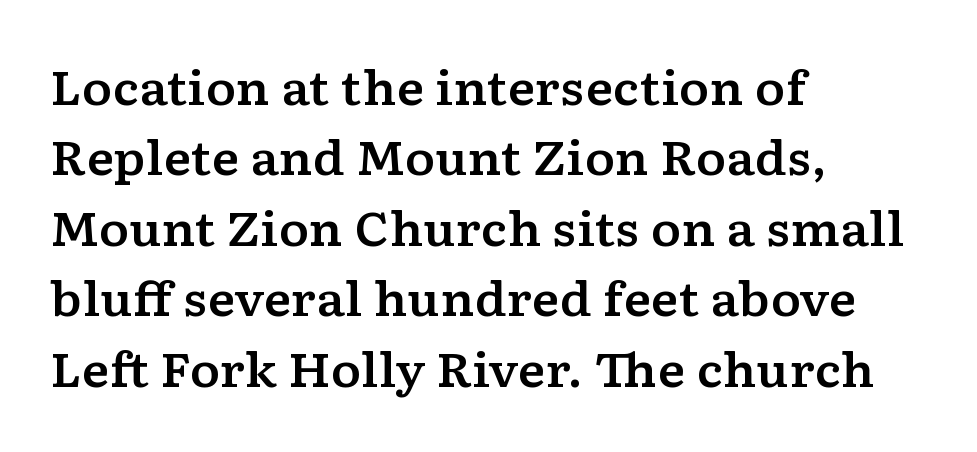
In CSS terms this would be text-align: left. Stroke terminals: seriffed. This sample keeps an unexceptional amount of space between lines. This sample uses an upright cut, with every glyph sitting square on the baseline. How are the letters spaced? Ordinarily, with no added tracking.
